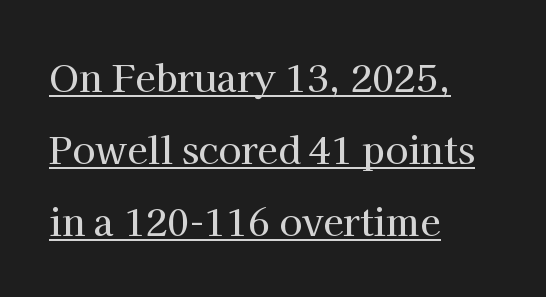
{"serif": "yes", "italic": "no", "width": "normal", "stroke_contrast": "high", "x_height": "medium", "monospaced": "no", "underline": "yes", "align": "left", "line_spacing": "loose", "line_spacing_ratio": 1.95, "letter_spacing": "normal", "letter_spacing_em": 0.0, "glyph_px": 37}
